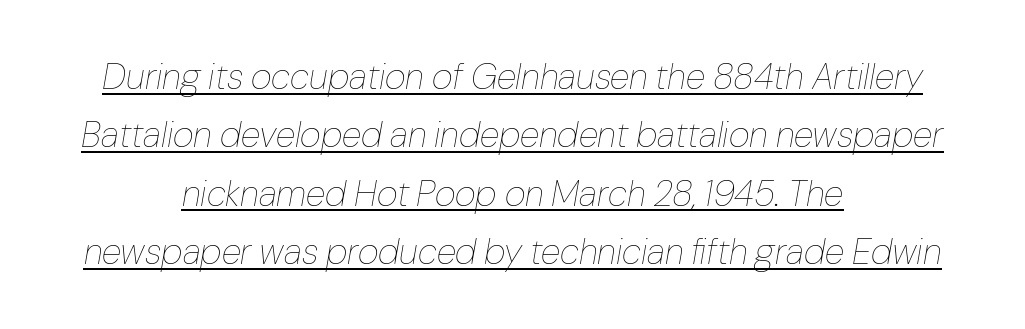
Q: Is the text bold? A: No.
Q: Is the text italic (slanted)? A: Yes, it leans right by about 10 degrees.
Q: Is the text underlined? A: Yes.
Q: How is the paragraph aligned? A: Centered.
Q: Is the spacing between letters normal or unusually wide? A: Normal.
Q: Is the spacing between lines tight, normal or loose? A: Normal.
Q: Width (condensed, normal, or wide)? A: Normal.
Q: Stroke contrast? A: Low.
Q: x-height? A: Medium.
Q: Monospaced? A: No.
